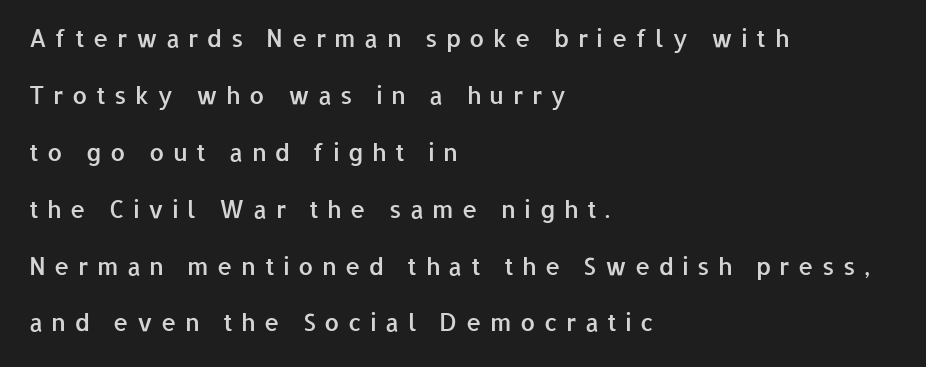
{"italic": "no", "bold": "semi", "underline": "no", "align": "left", "line_spacing": "loose", "line_spacing_ratio": 2.37, "letter_spacing": "wide", "letter_spacing_em": 0.35, "glyph_px": 24}
